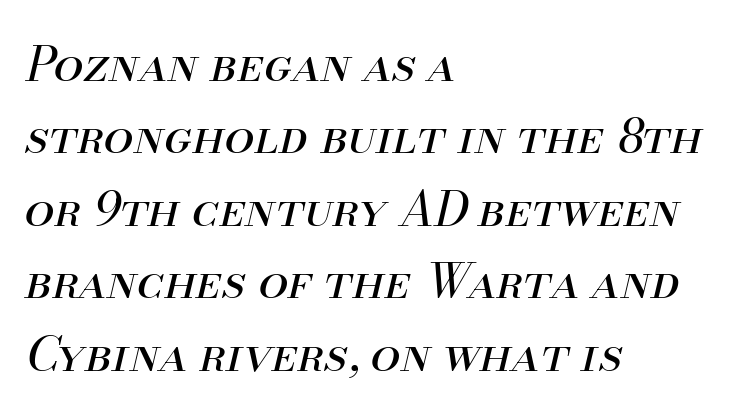
Q: Is the text bold? A: No.
Q: Is the text italic (slanted)? A: Yes, it leans right by about 13 degrees.
Q: Is the text underlined? A: No.
Q: How is the paragraph aligned? A: Left-aligned.
Q: Is the spacing between letters normal or unusually wide? A: Normal.
Q: Is the spacing between lines tight, normal or loose? A: Normal.
Q: Width (condensed, normal, or wide)? A: Normal.
Q: Stroke contrast? A: Medium.
Q: x-height? A: Small.
Q: Monospaced? A: No.
